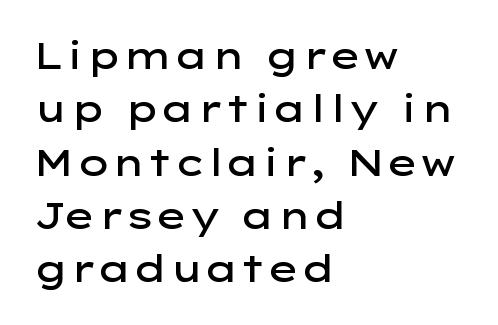
{"serif": "no", "italic": "no", "bold": "semi", "weight": "semibold", "width": "wide", "stroke_contrast": "low", "x_height": "medium", "monospaced": "no", "underline": "no", "align": "left", "line_spacing": "normal", "line_spacing_ratio": 1.48, "letter_spacing": "normal", "letter_spacing_em": 0.0, "glyph_px": 36}
